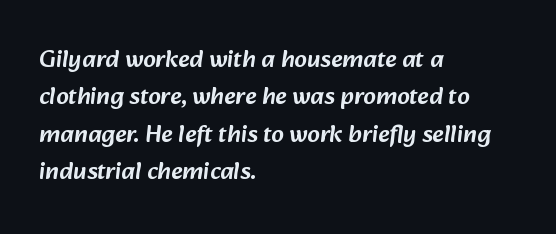
{"underline": "no", "align": "left", "line_spacing": "normal", "line_spacing_ratio": 1.5, "letter_spacing": "normal", "letter_spacing_em": 0.0, "glyph_px": 25}
